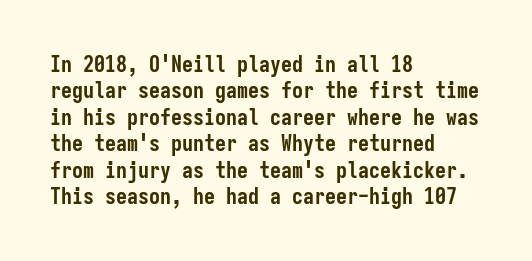
The image shows 22 px bold type, upright; set left-aligned, line spacing 1.2x, normal letter spacing, not underlined.
